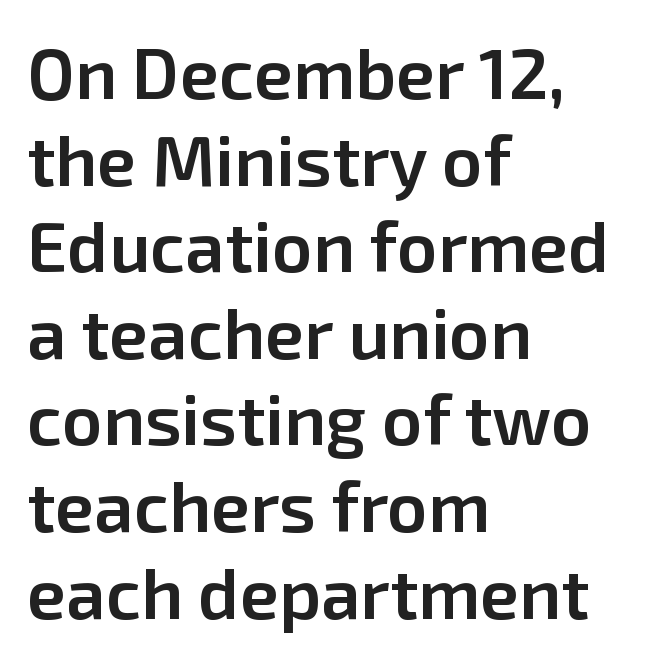
Q: Is the text bold? A: Semi-bold.
Q: Is the text italic (slanted)? A: No, it is upright.
Q: Is the typeface a serif or a sans-serif typeface? A: Sans-serif.
Q: Is the text underlined? A: No.
Q: How is the paragraph aligned? A: Left-aligned.
Q: Is the spacing between letters normal or unusually wide? A: Normal.
Q: Width (condensed, normal, or wide)? A: Normal.
Q: Stroke contrast? A: Low.
Q: x-height? A: Medium.
Q: Monospaced? A: No.
